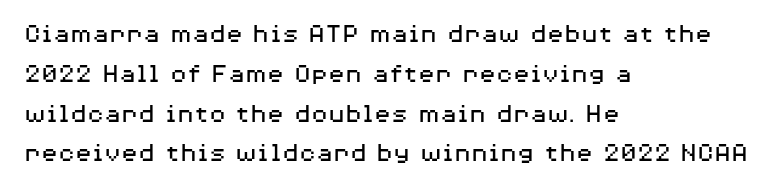
Q: Is the text bold? A: No.
Q: Is the text italic (slanted)? A: No, it is upright.
Q: Is the typeface a serif or a sans-serif typeface? A: Sans-serif.
Q: Is the text underlined? A: No.
Q: How is the paragraph aligned? A: Left-aligned.
Q: Is the spacing between letters normal or unusually wide? A: Normal.
Q: Is the spacing between lines tight, normal or loose? A: Normal.
Q: Width (condensed, normal, or wide)? A: Wide.
Q: Stroke contrast? A: Medium.
Q: x-height? A: Medium.
Q: Monospaced? A: No.
